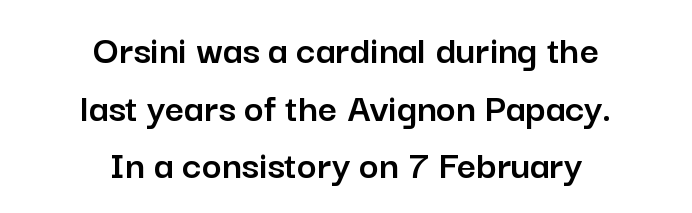
Q: Is the text italic (slanted)? A: No, it is upright.
Q: Is the typeface a serif or a sans-serif typeface? A: Sans-serif.
Q: Is the text underlined? A: No.
Q: How is the paragraph aligned? A: Centered.
Q: Is the spacing between letters normal or unusually wide? A: Normal.
Q: Is the spacing between lines tight, normal or loose? A: Normal.
Q: Width (condensed, normal, or wide)? A: Normal.
Q: Stroke contrast? A: Low.
Q: x-height? A: Medium.
Q: Monospaced? A: No.
